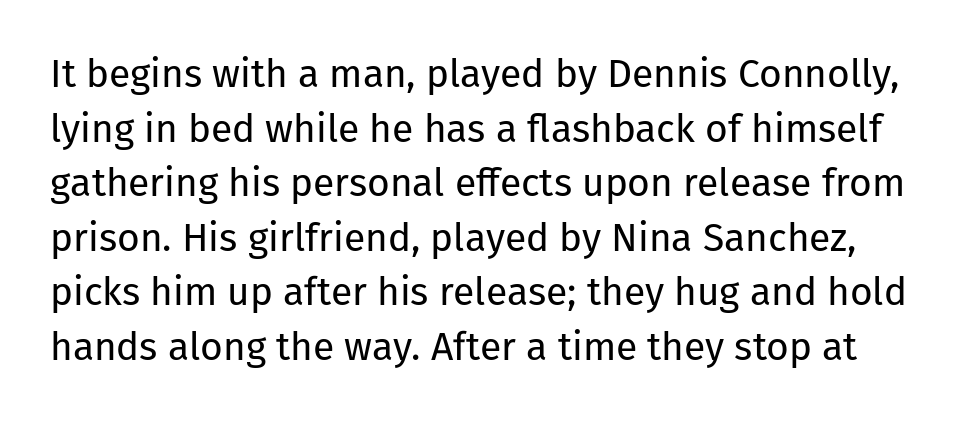
The image shows 39 px regular-weight sans-serif type, upright; set normal line spacing (1.4x), normal letter spacing, not underlined; low stroke contrast and a medium x-height.
